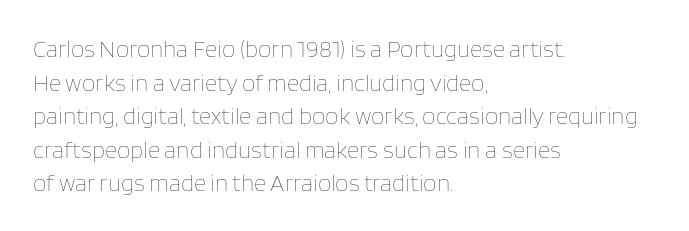
The image shows 24 px text type, upright; set left-aligned, normal line spacing (1.4x), normal letter spacing, not underlined.
